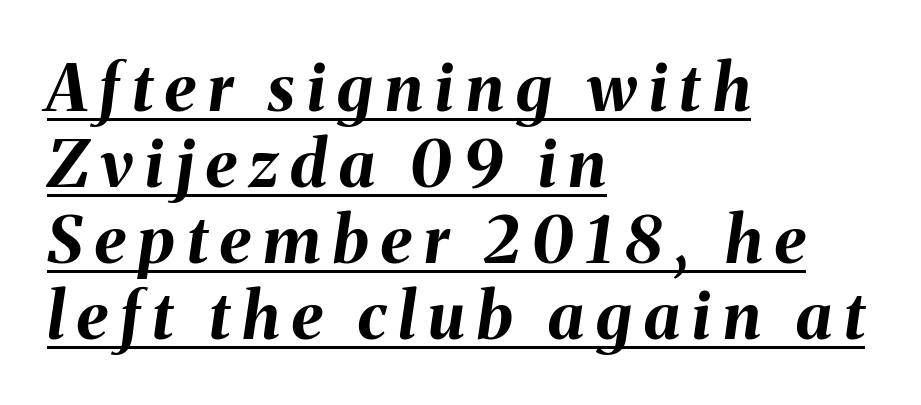
Q: Is the text bold? A: Yes.
Q: Is the text italic (slanted)? A: Yes, it leans right by about 8 degrees.
Q: Is the text underlined? A: Yes.
Q: How is the paragraph aligned? A: Left-aligned.
Q: Width (condensed, normal, or wide)? A: Normal.
Q: Stroke contrast? A: Medium.
Q: x-height? A: Medium.
Q: Monospaced? A: No.
